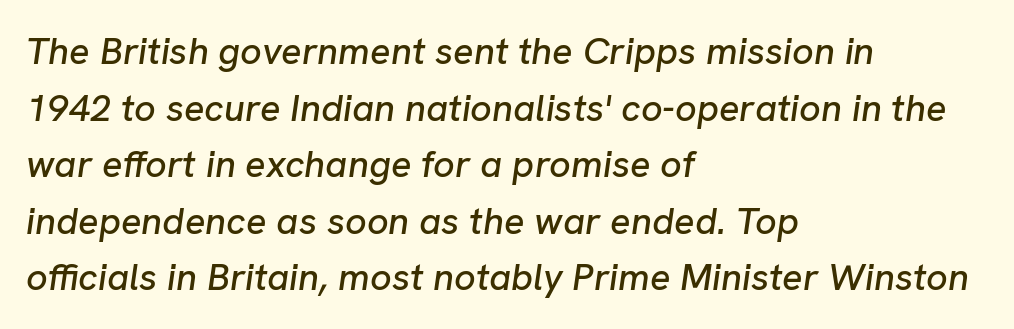
The image shows 38 px text type, italic (leaning right); set left-aligned, normal line spacing (1.49x), normal letter spacing, not underlined; low stroke contrast and a medium x-height.
